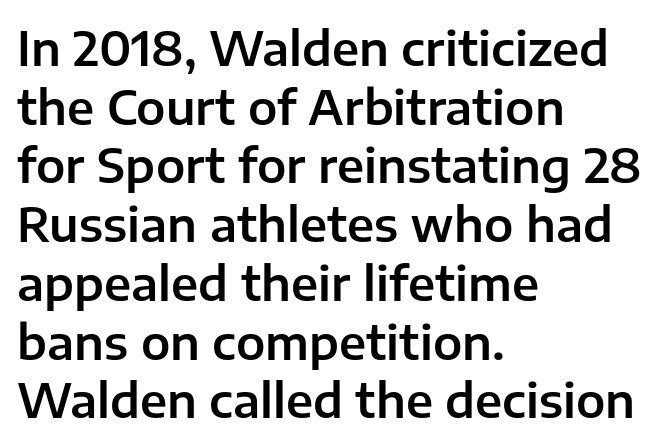
Q: Is the text italic (slanted)? A: No, it is upright.
Q: Is the typeface a serif or a sans-serif typeface? A: Sans-serif.
Q: Is the text underlined? A: No.
Q: How is the paragraph aligned? A: Left-aligned.
Q: Is the spacing between letters normal or unusually wide? A: Normal.
Q: Is the spacing between lines tight, normal or loose? A: Normal.
Q: Width (condensed, normal, or wide)? A: Normal.
Q: Stroke contrast? A: Low.
Q: x-height? A: Medium.
Q: Monospaced? A: No.
